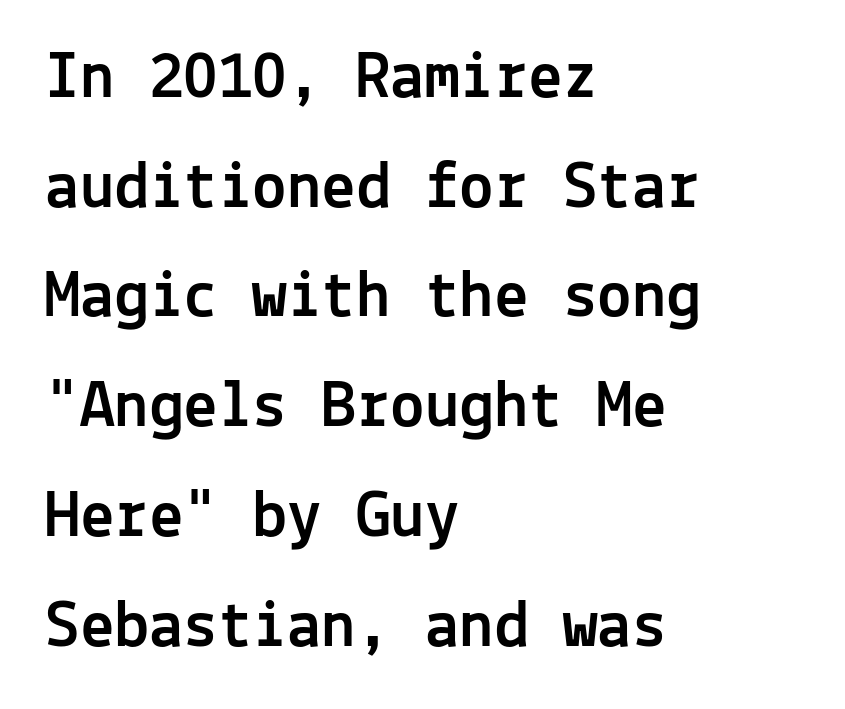
Q: Is the text italic (slanted)? A: No, it is upright.
Q: Is the typeface a serif or a sans-serif typeface? A: Sans-serif.
Q: Is the text underlined? A: No.
Q: How is the paragraph aligned? A: Left-aligned.
Q: Is the spacing between letters normal or unusually wide? A: Normal.
Q: Is the spacing between lines tight, normal or loose? A: Normal.
Q: Width (condensed, normal, or wide)? A: Normal.
Q: x-height? A: Medium.
Q: Monospaced? A: Yes.
